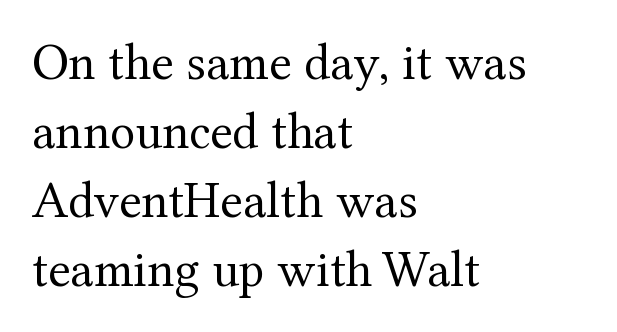
Q: Is the text bold? A: No.
Q: Is the text italic (slanted)? A: No, it is upright.
Q: Is the typeface a serif or a sans-serif typeface? A: Serif.
Q: Is the text underlined? A: No.
Q: How is the paragraph aligned? A: Left-aligned.
Q: Is the spacing between letters normal or unusually wide? A: Normal.
Q: Is the spacing between lines tight, normal or loose? A: Normal.
Q: Width (condensed, normal, or wide)? A: Normal.
Q: Stroke contrast? A: Medium.
Q: x-height? A: Medium.
Q: Monospaced? A: No.
